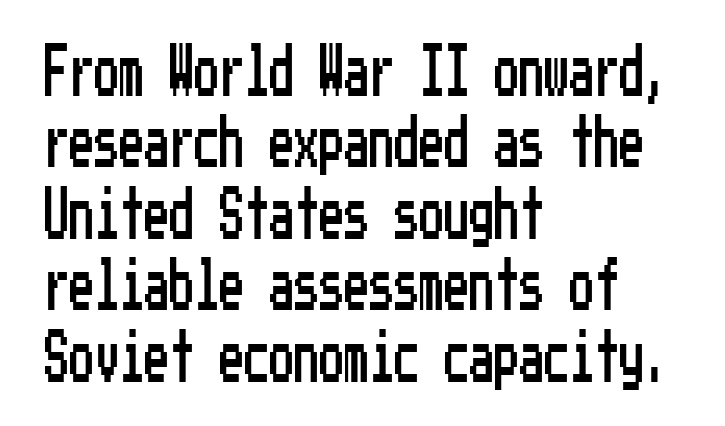
{"serif": "no", "italic": "no", "width": "condensed", "stroke_contrast": "low", "x_height": "medium", "underline": "no", "align": "left", "line_spacing": "normal", "line_spacing_ratio": 1.43, "letter_spacing": "normal", "letter_spacing_em": 0.0, "glyph_px": 50}
